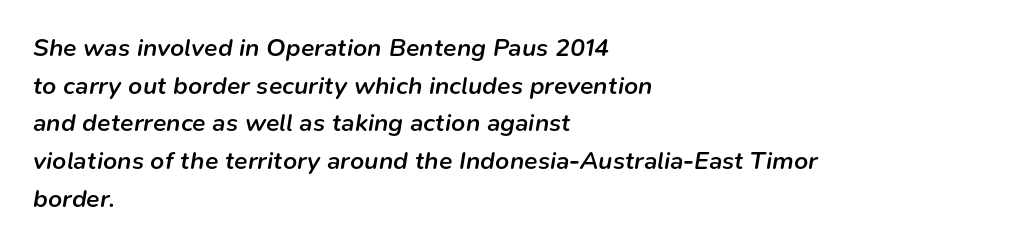
The ragged edge is on the right, which tells us the setting is flush left. As a designer I'd log this as weight 600, semibold. These lines were composed using italics. Check the space under the baseline: it is left empty. Vertical spacing — default.
